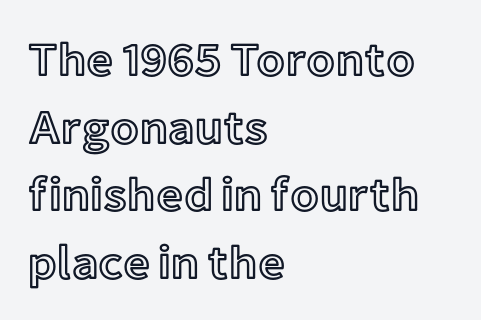
The image shows 47 px text type, upright; set left-aligned, normal line spacing (1.44x), normal letter spacing, not underlined; a medium x-height.
